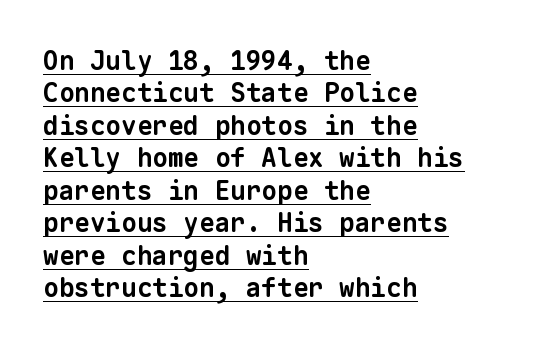
The image shows 26 px bold type; set left-aligned, normal line spacing (1.25x), normal letter spacing, underlined.
